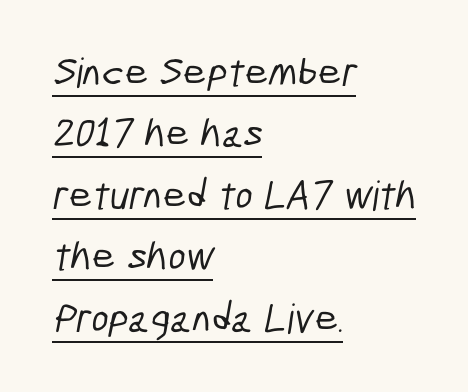
The image shows 41 px condensed sans-serif type; set left-aligned, normal line spacing (1.5x), normal letter spacing, underlined; low stroke contrast and a medium x-height.
